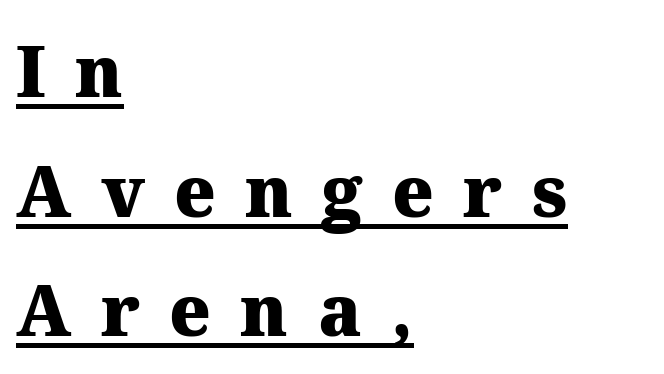
Q: Is the text bold? A: Yes.
Q: Is the text italic (slanted)? A: No, it is upright.
Q: Is the typeface a serif or a sans-serif typeface? A: Serif.
Q: Is the text underlined? A: Yes.
Q: How is the paragraph aligned? A: Left-aligned.
Q: Is the spacing between letters normal or unusually wide? A: Unusually wide.
Q: Width (condensed, normal, or wide)? A: Normal.
Q: Stroke contrast? A: Medium.
Q: x-height? A: Medium.
Q: Monospaced? A: No.
